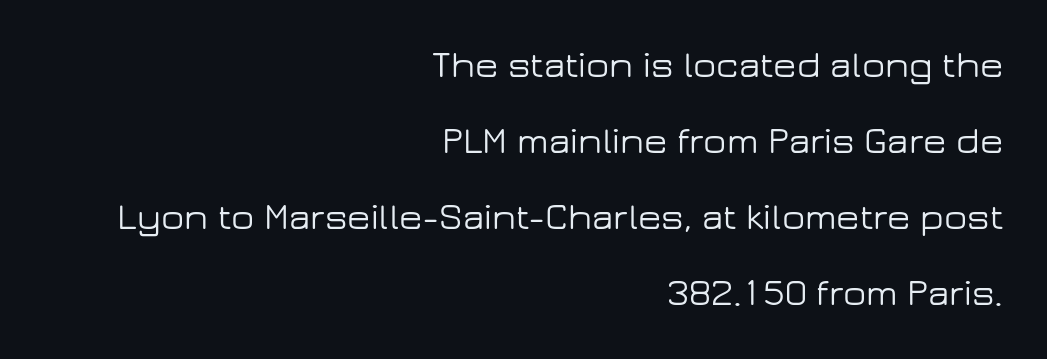
Q: Is the text italic (slanted)? A: No, it is upright.
Q: Is the typeface a serif or a sans-serif typeface? A: Sans-serif.
Q: Is the text underlined? A: No.
Q: How is the paragraph aligned? A: Right-aligned.
Q: Is the spacing between letters normal or unusually wide? A: Normal.
Q: Is the spacing between lines tight, normal or loose? A: Loose.
Q: Width (condensed, normal, or wide)? A: Wide.
Q: Stroke contrast? A: Low.
Q: x-height? A: Medium.
Q: Monospaced? A: No.
